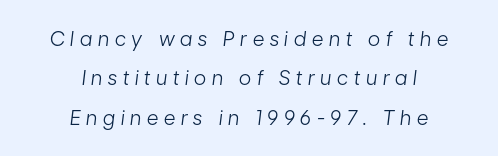
No extra ink here — the face is not bold. Is there much room between lines? Yes — plenty of vertical air separates them. Only glyphs here, with clear space below each row. The letterforms stand isolated, each surrounded by extra space. An italicized treatment has been applied to the whole sample.
